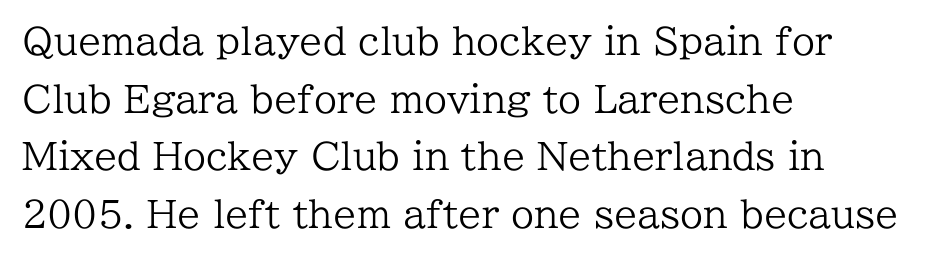
The image shows 37 px regular-weight serif type, upright; set left-aligned, normal line spacing (1.56x), normal letter spacing, not underlined; low stroke contrast and a medium x-height.
